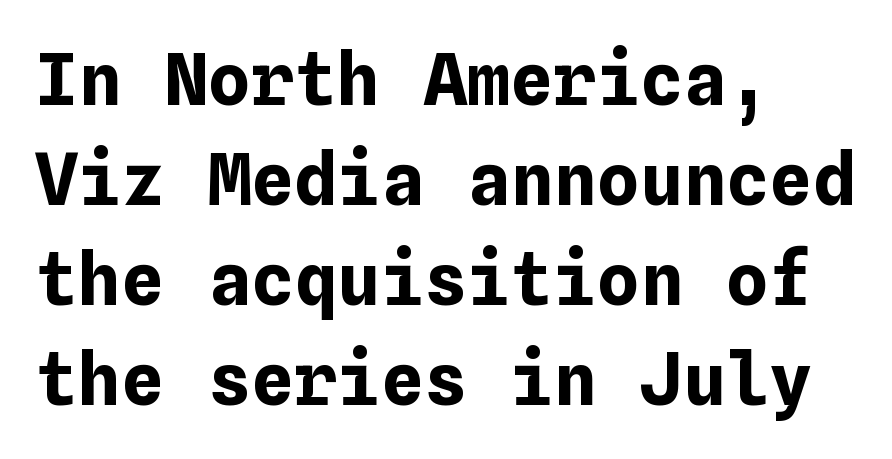
Q: Is the text bold? A: Yes.
Q: Is the text italic (slanted)? A: No, it is upright.
Q: Is the text underlined? A: No.
Q: How is the paragraph aligned? A: Left-aligned.
Q: Is the spacing between letters normal or unusually wide? A: Normal.
Q: Is the spacing between lines tight, normal or loose? A: Normal.
Q: Width (condensed, normal, or wide)? A: Normal.
Q: Stroke contrast? A: Low.
Q: x-height? A: Medium.
